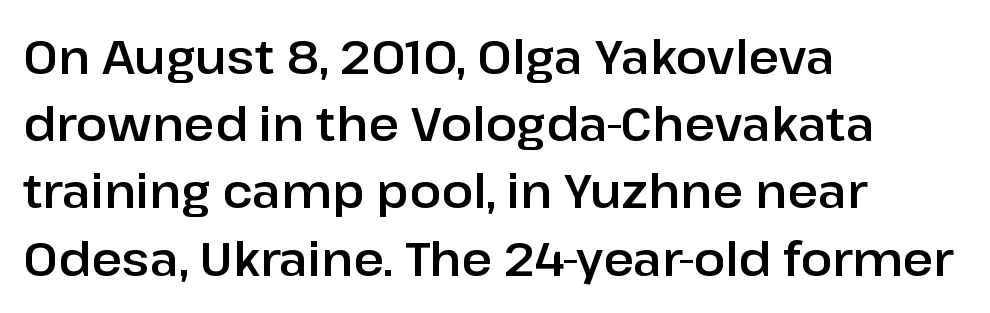
Short note: letters normally spaced. Quick note: underline off. Regarding leading, the lines here are spaced in the standard way. Serif or sans? Sans — the stroke terminals are bare. The compositor pushed each line to the left boundary. Is there any slant? The stems are plumb.
